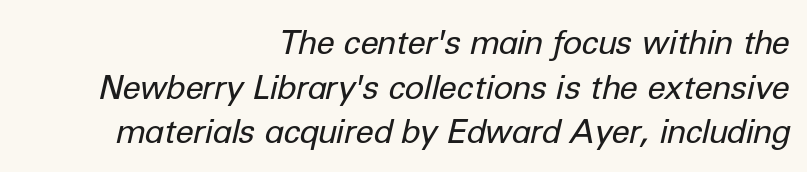
Q: Is the text bold? A: No.
Q: Is the text italic (slanted)? A: Yes, it leans right by about 12 degrees.
Q: Is the text underlined? A: No.
Q: How is the paragraph aligned? A: Right-aligned.
Q: Is the spacing between letters normal or unusually wide? A: Normal.
Q: Is the spacing between lines tight, normal or loose? A: Normal.
Q: Width (condensed, normal, or wide)? A: Normal.
Q: Stroke contrast? A: Low.
Q: x-height? A: Medium.
Q: Monospaced? A: No.
